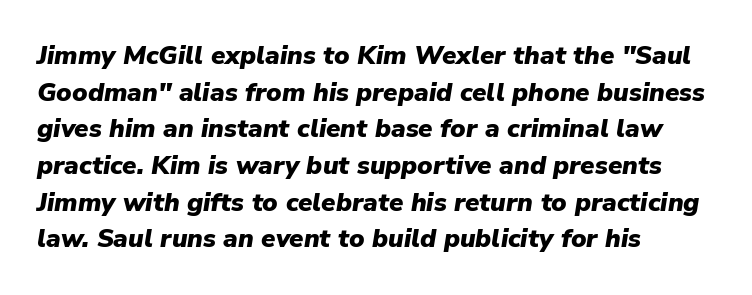
The image shows 26 px bold type, italic (leaning right); set left-aligned, normal line spacing (1.41x), normal letter spacing, not underlined.
